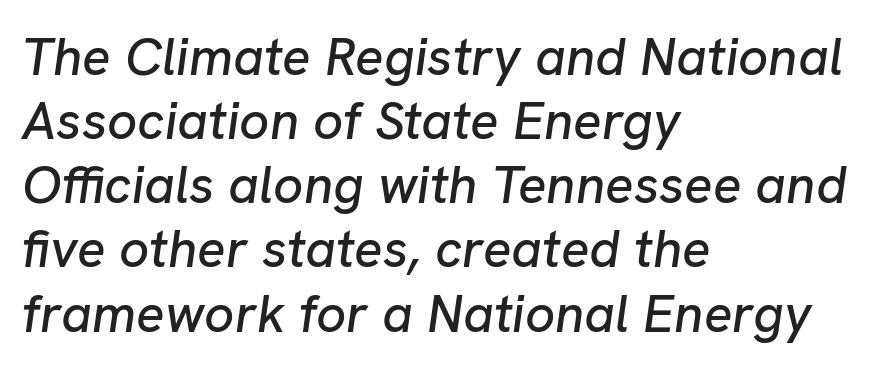
{"italic": "yes", "lean": "right", "slant_degrees": 8, "width": "normal", "stroke_contrast": "low", "x_height": "medium", "monospaced": "no", "underline": "no", "align": "left", "line_spacing_ratio": 1.21, "letter_spacing": "normal", "letter_spacing_em": 0.0, "glyph_px": 53}
